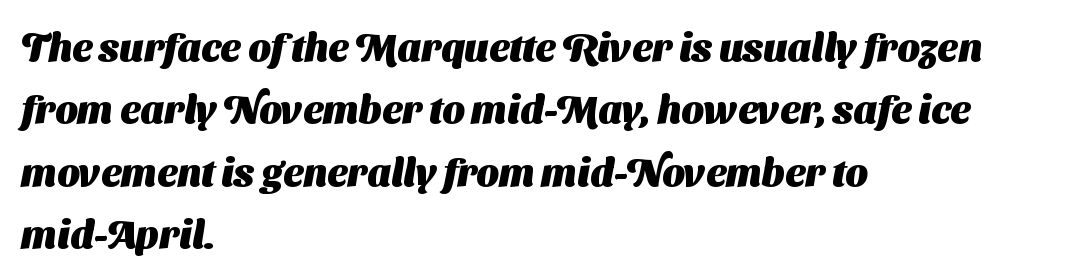
The space directly below the letters is spotless. The glyphs have the mass of a bold cut. Observe the ordinary spacing: letters are neighbours, not strangers. The paragraph shown leans on its left margin. The face used here is a sans, in the tradition of grotesques and geometrics.
